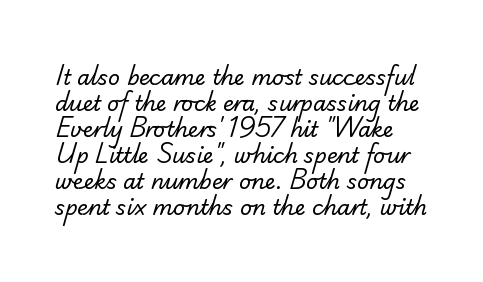
Q: Is the text bold? A: No.
Q: Is the text underlined? A: No.
Q: Is the spacing between letters normal or unusually wide? A: Normal.
